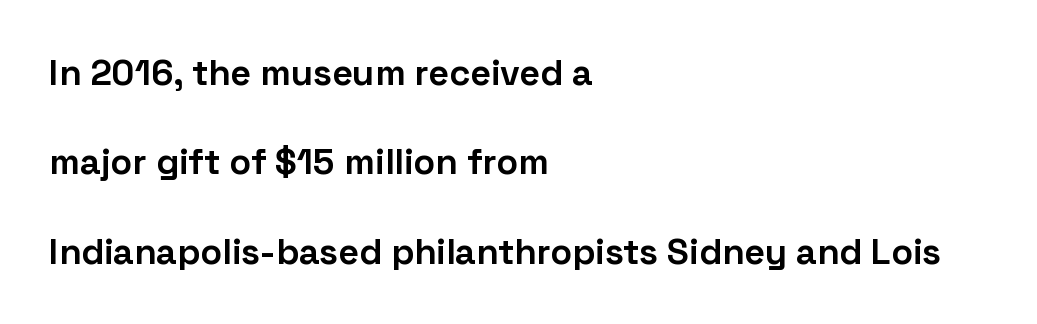
Q: Is the text bold? A: Yes.
Q: Is the text italic (slanted)? A: No, it is upright.
Q: Is the typeface a serif or a sans-serif typeface? A: Sans-serif.
Q: Is the text underlined? A: No.
Q: How is the paragraph aligned? A: Left-aligned.
Q: Is the spacing between letters normal or unusually wide? A: Normal.
Q: Is the spacing between lines tight, normal or loose? A: Loose.
Q: Width (condensed, normal, or wide)? A: Normal.
Q: Stroke contrast? A: Low.
Q: x-height? A: Medium.
Q: Monospaced? A: No.
